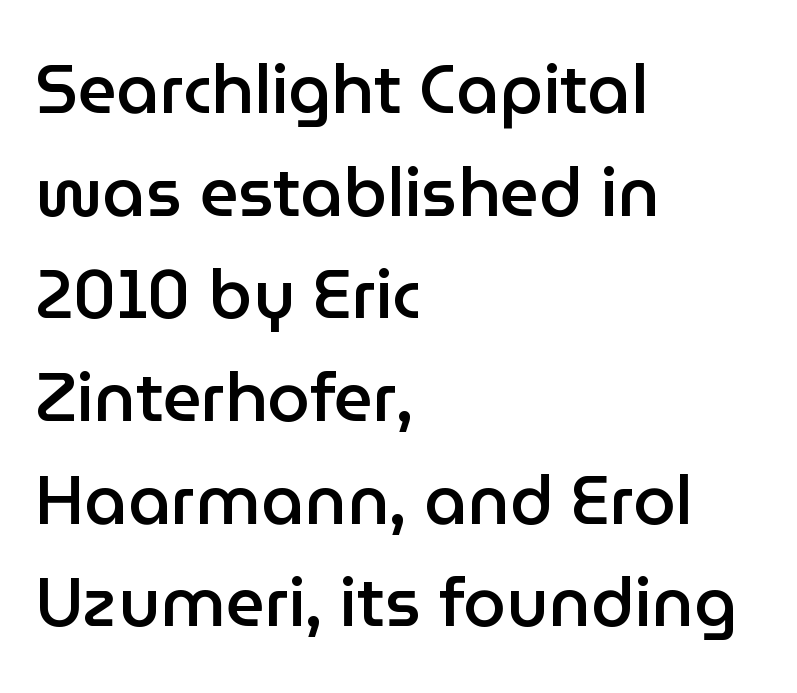
{"serif": "no", "italic": "no", "bold": "semi", "weight": "semibold", "width": "normal", "stroke_contrast": "low", "x_height": "medium", "monospaced": "no", "underline": "no", "align": "left", "line_spacing": "normal", "line_spacing_ratio": 1.51, "letter_spacing": "normal", "letter_spacing_em": 0.0, "glyph_px": 68}
